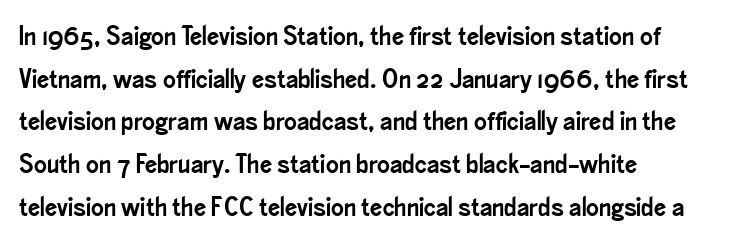
The image shows 27 px text type, upright; set left-aligned, normal line spacing (1.58x), normal letter spacing, not underlined.
